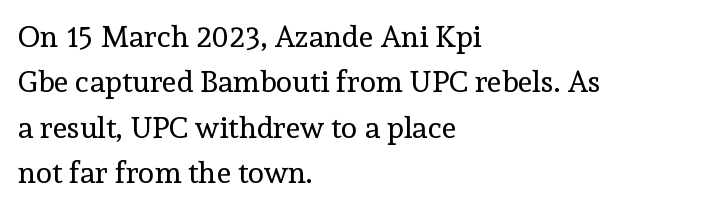
{"serif": "yes", "italic": "no", "bold": "no", "weight": "regular", "width": "normal", "x_height": "medium", "monospaced": "no", "underline": "no", "align": "left", "line_spacing": "normal", "line_spacing_ratio": 1.51, "letter_spacing": "normal", "letter_spacing_em": 0.0, "glyph_px": 30}
